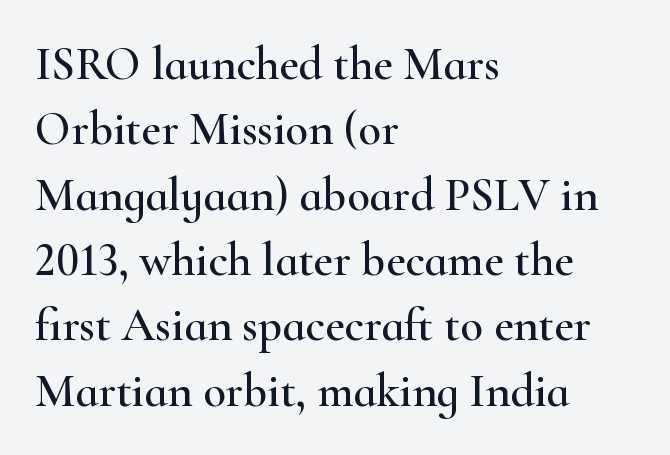
The image shows 47 px wide serif type, upright; set left-aligned, normal line spacing (1.39x), normal letter spacing, not underlined; high stroke contrast and a small x-height.
